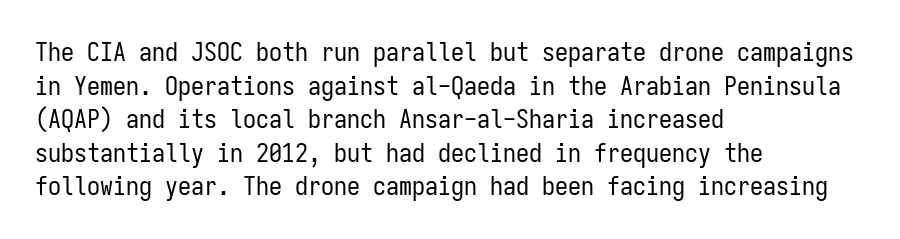
Q: Is the text bold? A: No.
Q: Is the text italic (slanted)? A: No, it is upright.
Q: Is the text underlined? A: No.
Q: How is the paragraph aligned? A: Left-aligned.
Q: Is the spacing between letters normal or unusually wide? A: Normal.
Q: Is the spacing between lines tight, normal or loose? A: Normal.
